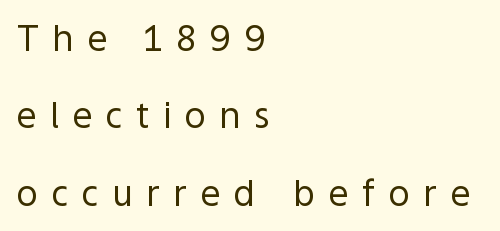
Q: Is the text bold? A: No.
Q: Is the text italic (slanted)? A: No, it is upright.
Q: Is the typeface a serif or a sans-serif typeface? A: Sans-serif.
Q: Is the text underlined? A: No.
Q: How is the paragraph aligned? A: Left-aligned.
Q: Is the spacing between letters normal or unusually wide? A: Unusually wide.
Q: Is the spacing between lines tight, normal or loose? A: Loose.
Q: Width (condensed, normal, or wide)? A: Normal.
Q: x-height? A: Medium.
Q: Monospaced? A: No.
